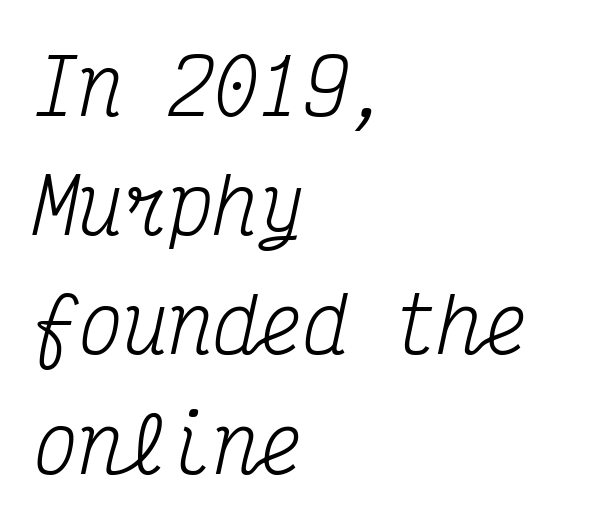
Notice how descenders clear the ascenders below comfortably — that's standard leading. Posture: slanted. Looks like terminal output: every glyph gets an equal slot. These lines stack with their left ends in a neat column. Words float on clear page, feet unadorned. Look at the bottom of the vertical strokes: they flare into serifs here.
